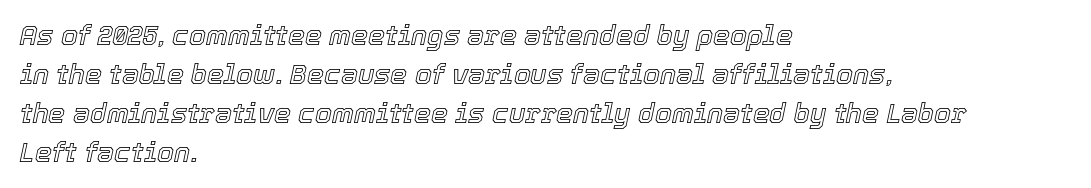
{"italic": "yes", "lean": "right", "slant_degrees": 12, "underline": "no", "align": "left", "line_spacing": "normal", "line_spacing_ratio": 1.44, "letter_spacing": "normal", "letter_spacing_em": 0.0, "glyph_px": 27}
